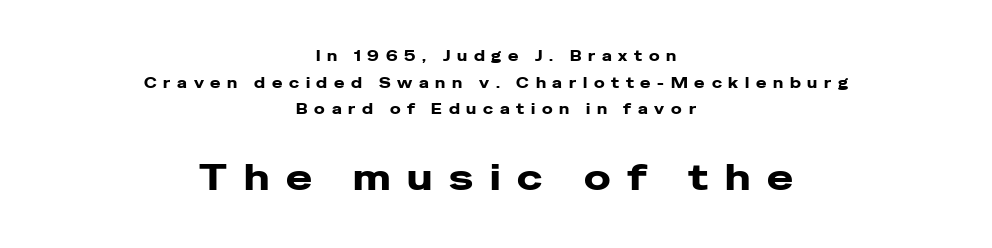
{"serif": "no", "italic": "no", "width": "wide", "stroke_contrast": "low", "x_height": "medium", "monospaced": "no", "underline": "no", "align": "center", "line_spacing": "loose", "line_spacing_ratio": 1.91, "letter_spacing": "wide", "letter_spacing_em": 0.48, "larger_block": "second", "size_ratio": 2.5, "glyph_px": 35}
